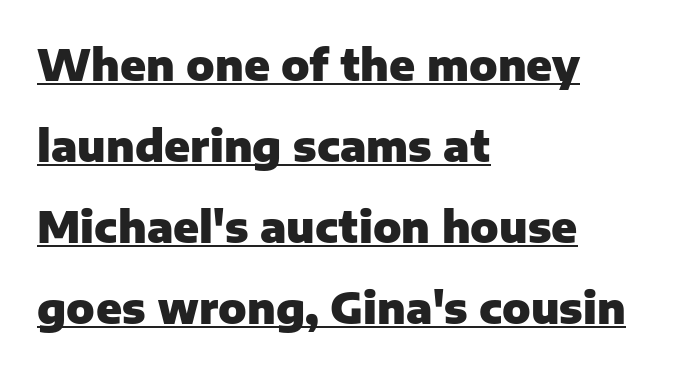
The image shows 42 px heavy sans-serif type, upright; set left-aligned, loose line spacing (1.93x), normal letter spacing, underlined; low stroke contrast and a medium x-height.
